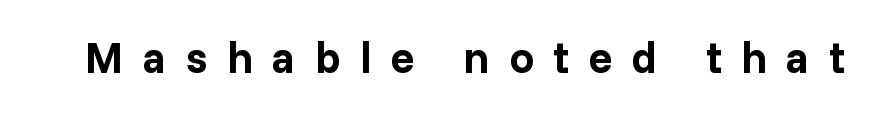
Unlike a traditional serif, this face leaves its strokes unadorned. The glyphs have the mass of a bold cut. A typesetter would call this proportional, since set widths differ per character. Quick note: underline off. In terms of letterspacing, this is a distinctly airy, spread setting.
